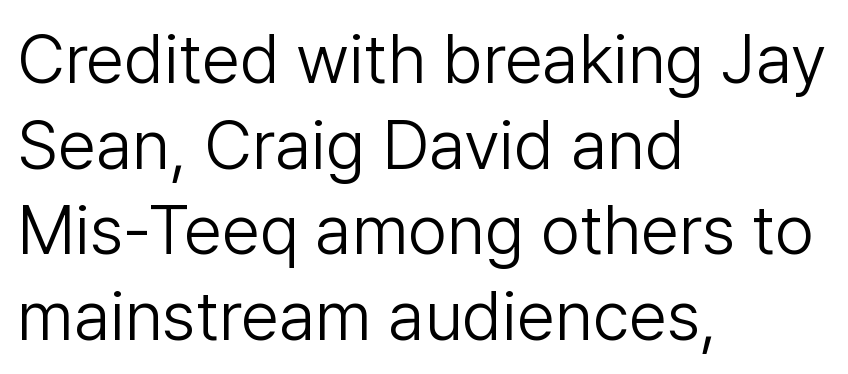
Italic? Not at all — the glyphs are vertical. Underline: absent. The type family on display is of the sans-serif kind. Each letter keeps its own natural width here, so spacing adapts to shape. The letterforms sit shoulder to shoulder at normal distance. The typesetter chose a ragged-right arrangement here.
